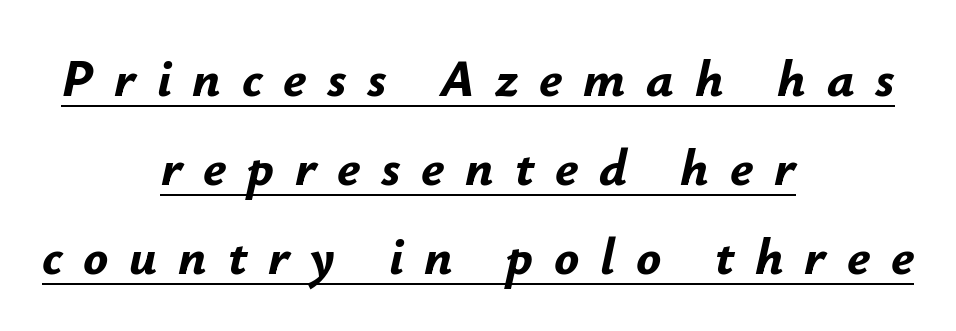
Here the glyphs are tracked loosely, breaking word shapes into spaced letters. One-word summary of the alignment: center. Honestly, the underline is the first thing you notice here. The rendering uses natural spacing where letterforms have individual widths.
